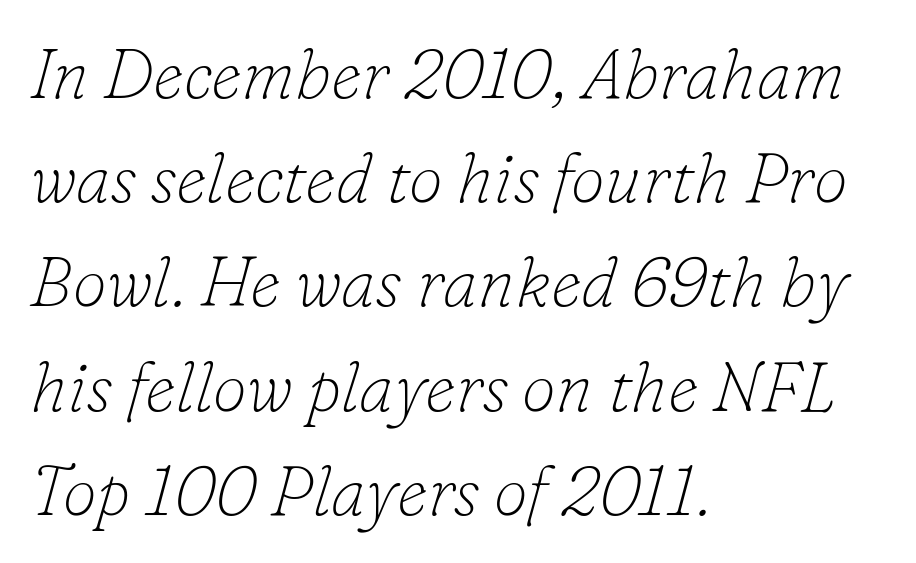
Q: Is the text bold? A: No.
Q: Is the text italic (slanted)? A: Yes, it leans right by about 16 degrees.
Q: Is the typeface a serif or a sans-serif typeface? A: Serif.
Q: Is the text underlined? A: No.
Q: How is the paragraph aligned? A: Left-aligned.
Q: Is the spacing between letters normal or unusually wide? A: Normal.
Q: Is the spacing between lines tight, normal or loose? A: Normal.
Q: Width (condensed, normal, or wide)? A: Normal.
Q: Stroke contrast? A: Low.
Q: x-height? A: Small.
Q: Monospaced? A: No.
